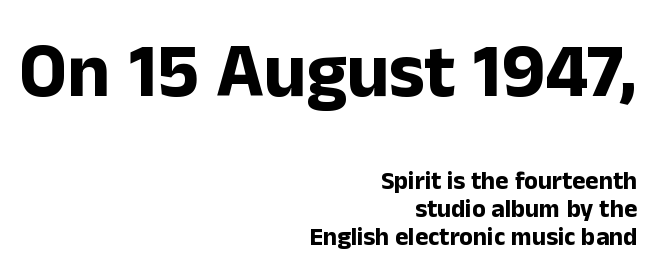
Horizontally, the lines are justified to the trailing edge only. The type sits square on the baseline with zero lean. How heavy is the stroke? Heavy — this is a bold. The designer went with a sans here, leaving each stem footless. Which of the two is more prominent by size? The first, at the top.
